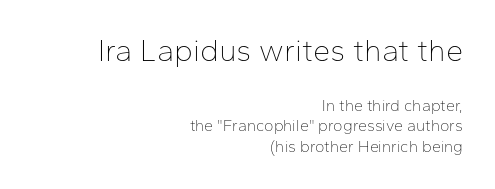
Q: Is the text bold? A: No.
Q: Is the text italic (slanted)? A: No, it is upright.
Q: Is the typeface a serif or a sans-serif typeface? A: Sans-serif.
Q: Is the text underlined? A: No.
Q: How is the paragraph aligned? A: Right-aligned.
Q: Is the spacing between letters normal or unusually wide? A: Normal.
Q: Is the spacing between lines tight, normal or loose? A: Normal.
Q: Which block of text is set in a larger size, the first (top) or the second (bottom)? A: The first (top) one.
Q: Width (condensed, normal, or wide)? A: Normal.
Q: Stroke contrast? A: Low.
Q: x-height? A: Medium.
Q: Monospaced? A: No.
